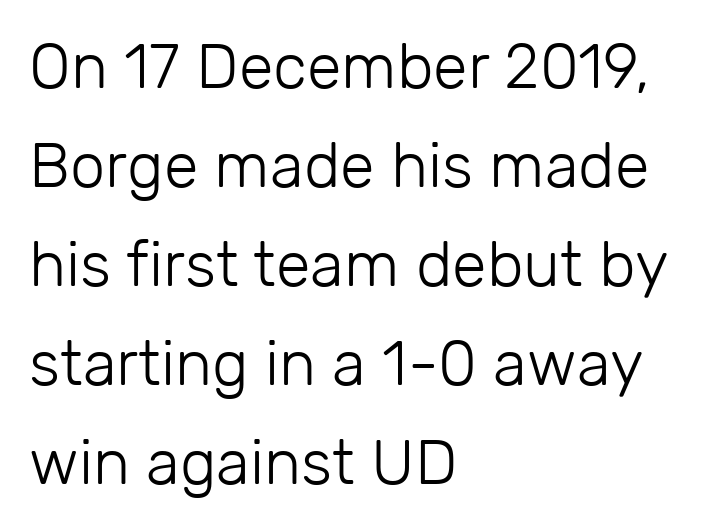
Q: Is the text bold? A: No.
Q: Is the text italic (slanted)? A: No, it is upright.
Q: Is the typeface a serif or a sans-serif typeface? A: Sans-serif.
Q: Is the text underlined? A: No.
Q: How is the paragraph aligned? A: Left-aligned.
Q: Is the spacing between letters normal or unusually wide? A: Normal.
Q: Is the spacing between lines tight, normal or loose? A: Normal.
Q: Width (condensed, normal, or wide)? A: Normal.
Q: Stroke contrast? A: Low.
Q: x-height? A: Medium.
Q: Monospaced? A: No.
